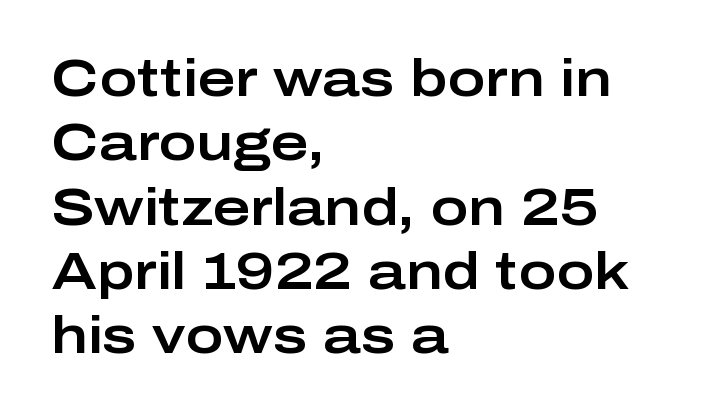
In terms of leading, this rendering sits right in the middle. You can tell it's not italic because the verticals are truly vertical. Honestly, there is no underline to notice here at all. The text was rendered using a sans face with plain stroke endings. You could not count columns in this text — the font is proportionally spaced.
